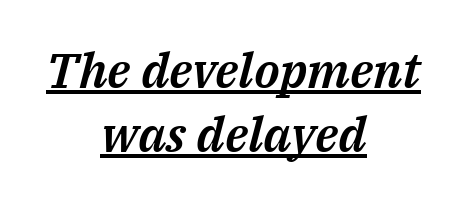
This sample has the flowing, uneven cadence of proportional lettering. A student would call this center alignment; a typographer would say set centered. Style check: oblique. Compared with typical paragraphs, the rows here are spaced about the same. Glyph-to-glyph distance matches everyday printed text.
